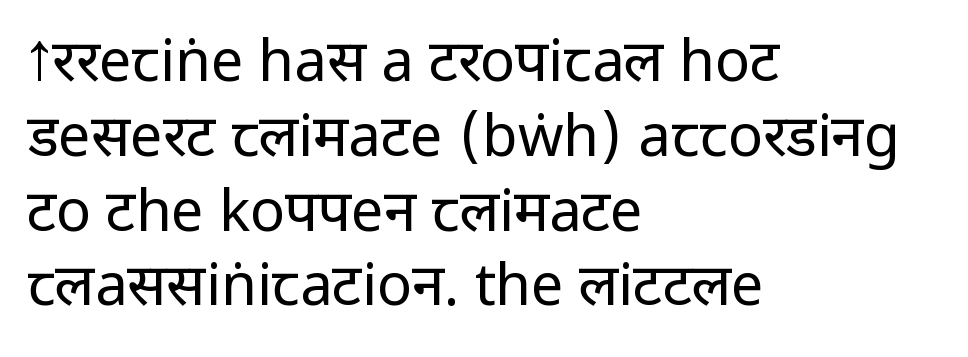
The image shows 58 px regular-weight, condensed sans-serif type, upright; set left-aligned, normal line spacing (1.29x), normal letter spacing, not underlined; low stroke contrast.
